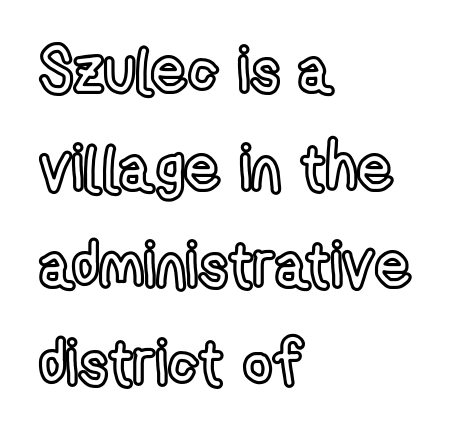
Q: Is the text italic (slanted)? A: No, it is upright.
Q: Is the text underlined? A: No.
Q: How is the paragraph aligned? A: Left-aligned.
Q: Is the spacing between letters normal or unusually wide? A: Normal.
Q: Is the spacing between lines tight, normal or loose? A: Normal.
Q: Width (condensed, normal, or wide)? A: Condensed.
Q: x-height? A: Medium.
Q: Monospaced? A: No.
